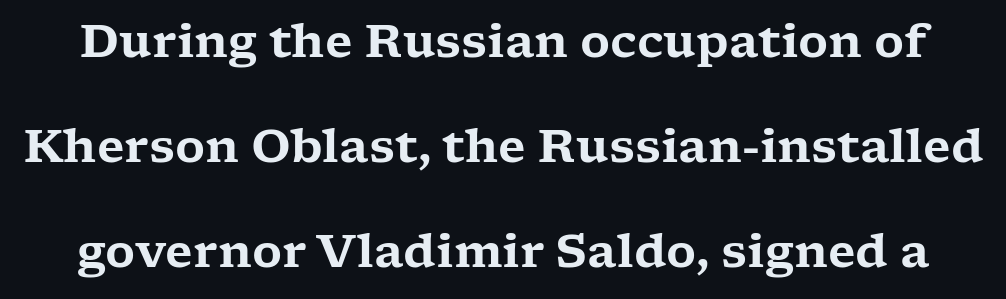
The image shows 46 px wide serif type, upright; set loose line spacing (2.28x), normal letter spacing, not underlined; low stroke contrast and a medium x-height.
